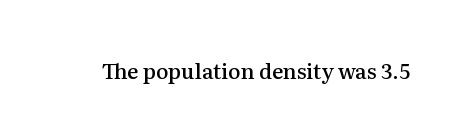
{"italic": "no", "bold": "semi", "underline": "no", "letter_spacing": "normal", "letter_spacing_em": 0.0, "glyph_px": 21}
